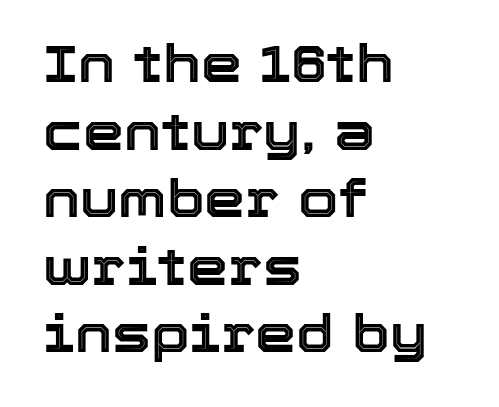
The image shows 52 px text type, upright; set left-aligned, normal line spacing (1.3x), normal letter spacing, not underlined; a medium x-height.
